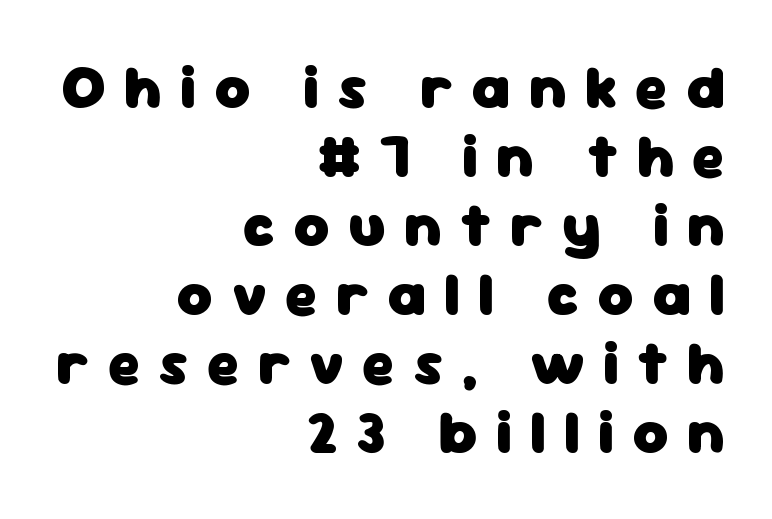
{"serif": "no", "italic": "no", "bold": "yes", "weight": "heavy", "width": "normal", "stroke_contrast": "low", "x_height": "medium", "monospaced": "no", "underline": "no", "align": "right", "line_spacing": "tight", "line_spacing_ratio": 1.13, "letter_spacing": "wide", "letter_spacing_em": 0.3, "glyph_px": 61}
